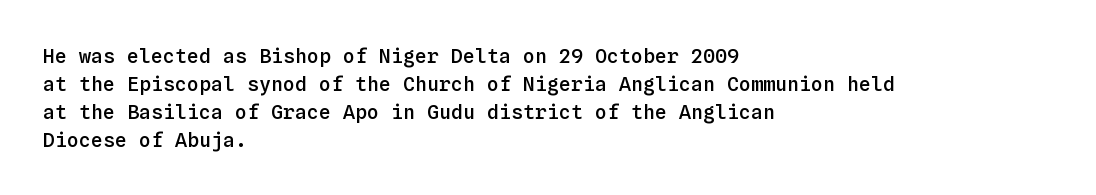
{"italic": "no", "bold": "semi", "underline": "no", "align": "left", "line_spacing": "normal", "line_spacing_ratio": 1.4, "letter_spacing": "normal", "letter_spacing_em": 0.0, "glyph_px": 20}
